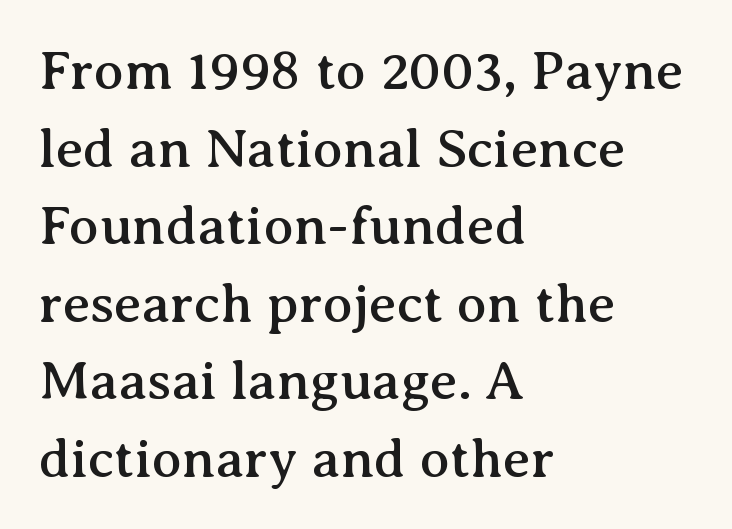
The image shows 55 px serif type, upright; set left-aligned, normal line spacing (1.41x), normal letter spacing, not underlined; medium stroke contrast and a medium x-height.
